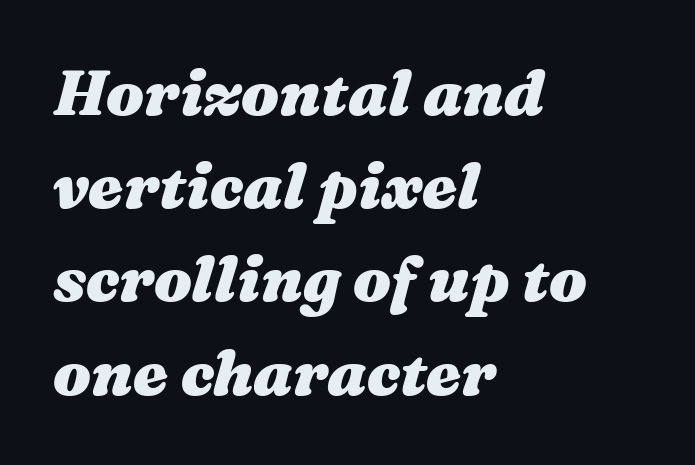
The image shows 63 px heavy, wide type, italic (leaning right); set left-aligned, normal line spacing (1.48x), normal letter spacing, not underlined; medium stroke contrast and a medium x-height.
